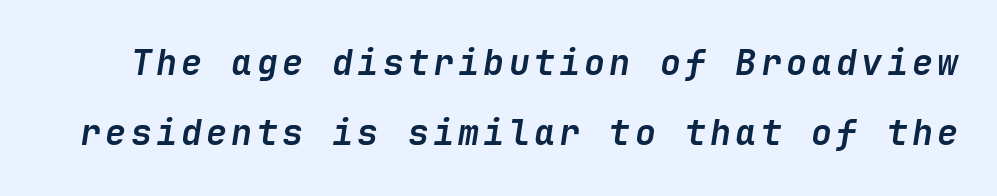
Underline: absent. Slant detected: the letters are inclined. One glance says open: line gaps are wider than usual. The font is running at its bold setting.
